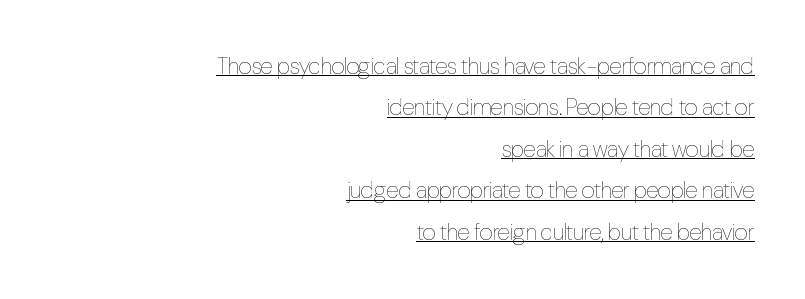
Every stem runs plumb, perpendicular to the baseline. The rendering anchors every line to the right-hand side. Summary of weight: not heavy and not bold. The typesetter has applied underlining to the passage shown.
